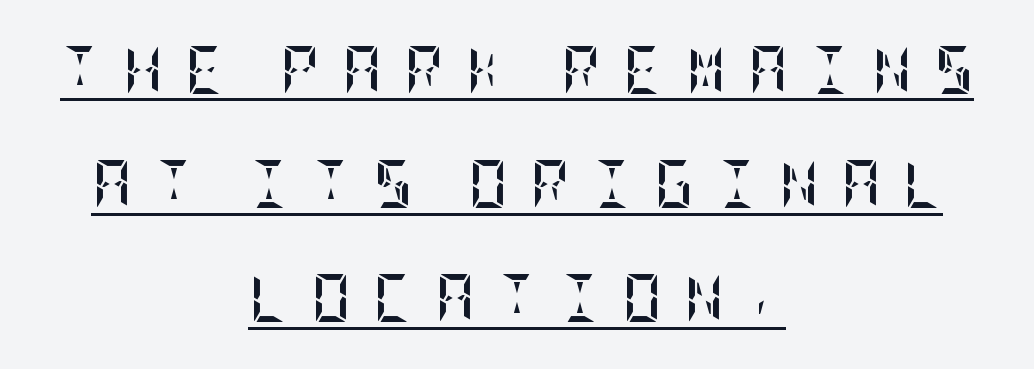
The image shows 48 px semibold, condensed type, upright; set centered, loose line spacing (2.38x), unusually wide letter spacing (+0.48 em), underlined; low stroke contrast and a large x-height.
